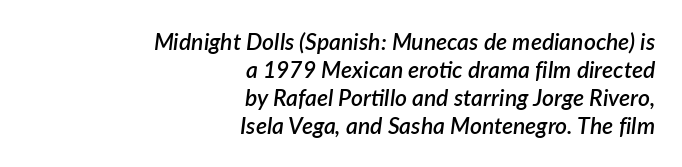
{"italic": "yes", "lean": "right", "slant_degrees": 7, "bold": "semi", "underline": "no", "align": "right", "line_spacing_ratio": 1.22, "letter_spacing": "normal", "letter_spacing_em": 0.0, "glyph_px": 23}
